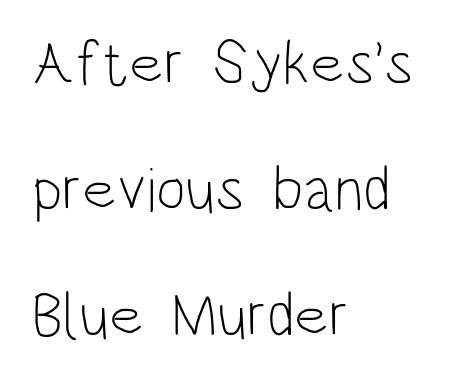
Q: Is the text bold? A: No.
Q: Is the text italic (slanted)? A: No, it is upright.
Q: Is the typeface a serif or a sans-serif typeface? A: Sans-serif.
Q: Is the text underlined? A: No.
Q: How is the paragraph aligned? A: Left-aligned.
Q: Is the spacing between letters normal or unusually wide? A: Normal.
Q: Is the spacing between lines tight, normal or loose? A: Loose.
Q: Width (condensed, normal, or wide)? A: Condensed.
Q: Stroke contrast? A: Low.
Q: x-height? A: Large.
Q: Monospaced? A: No.
